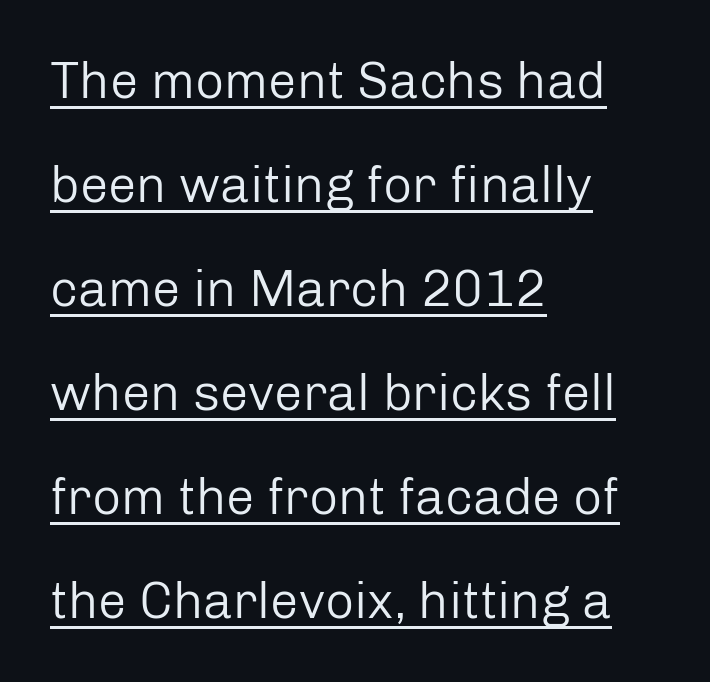
The image shows 51 px regular-weight sans-serif type, upright; set left-aligned, loose line spacing (2.04x), normal letter spacing, underlined; low stroke contrast and a medium x-height.
